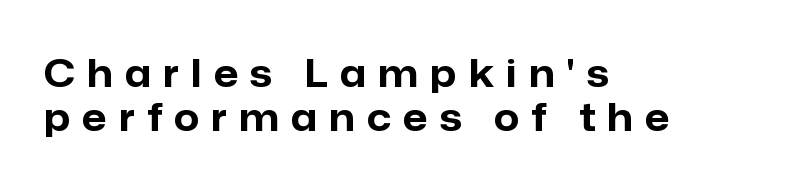
Q: Is the text bold? A: Yes.
Q: Is the text italic (slanted)? A: No, it is upright.
Q: Is the typeface a serif or a sans-serif typeface? A: Sans-serif.
Q: Is the text underlined? A: No.
Q: How is the paragraph aligned? A: Left-aligned.
Q: Is the spacing between letters normal or unusually wide? A: Unusually wide.
Q: Is the spacing between lines tight, normal or loose? A: Tight.
Q: Width (condensed, normal, or wide)? A: Normal.
Q: Stroke contrast? A: Low.
Q: x-height? A: Medium.
Q: Monospaced? A: No.
